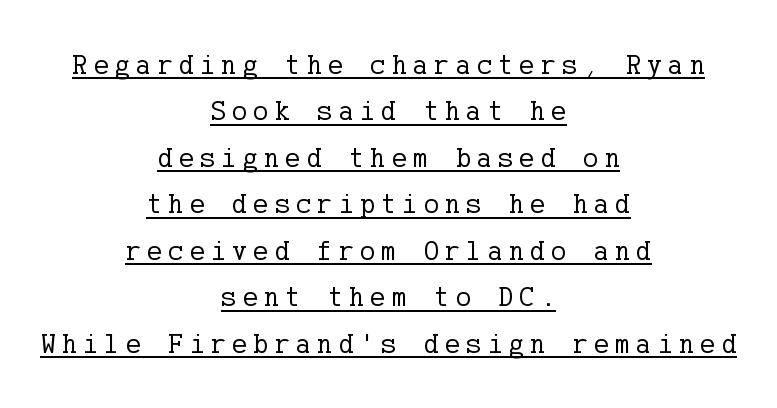
The image shows 28 px regular-weight serif type, upright; set centered, normal line spacing (1.66x), unusually wide letter spacing (+0.23 em), underlined; low stroke contrast and a medium x-height.
